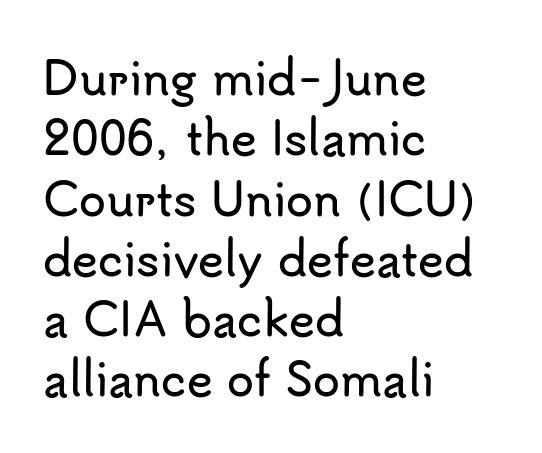
Is this a fixed-width face? No — the glyphs have proportional, varying widths. The rendering anchors every line to the left-hand side. A typesetter would label this face a sans. Interline gaps are of average width in this sample. There is no visible air inserted between adjacent glyphs.
